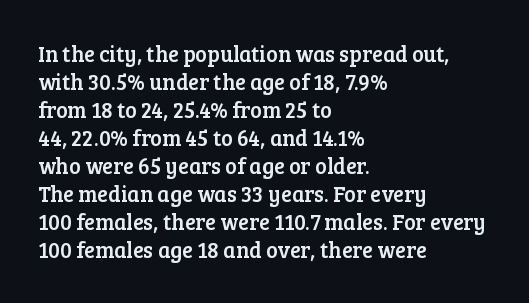
Q: Is the text italic (slanted)? A: No, it is upright.
Q: Is the text underlined? A: No.
Q: How is the paragraph aligned? A: Left-aligned.
Q: Is the spacing between letters normal or unusually wide? A: Normal.
Q: Is the spacing between lines tight, normal or loose? A: Normal.
